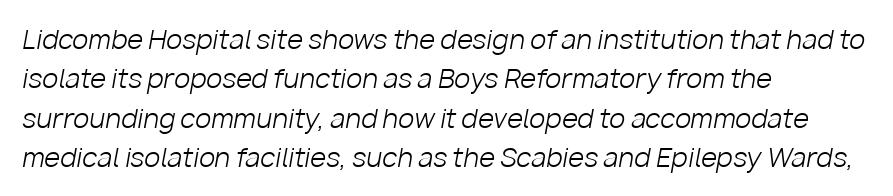
The image shows 26 px text type, italic (leaning right); set left-aligned, normal line spacing (1.51x), normal letter spacing, not underlined.
